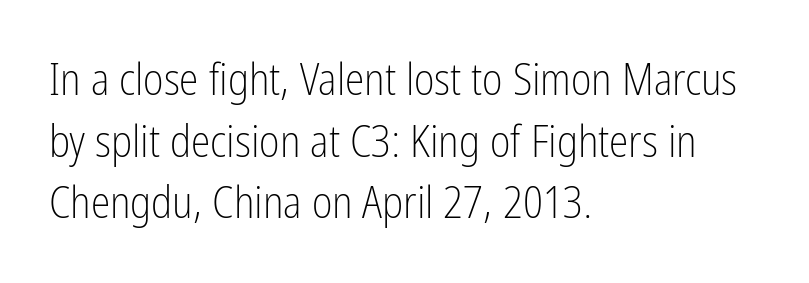
Q: Is the text bold? A: No.
Q: Is the text italic (slanted)? A: No, it is upright.
Q: Is the typeface a serif or a sans-serif typeface? A: Sans-serif.
Q: Is the text underlined? A: No.
Q: How is the paragraph aligned? A: Left-aligned.
Q: Is the spacing between letters normal or unusually wide? A: Normal.
Q: Is the spacing between lines tight, normal or loose? A: Normal.
Q: Width (condensed, normal, or wide)? A: Condensed.
Q: Stroke contrast? A: Low.
Q: x-height? A: Medium.
Q: Monospaced? A: No.
